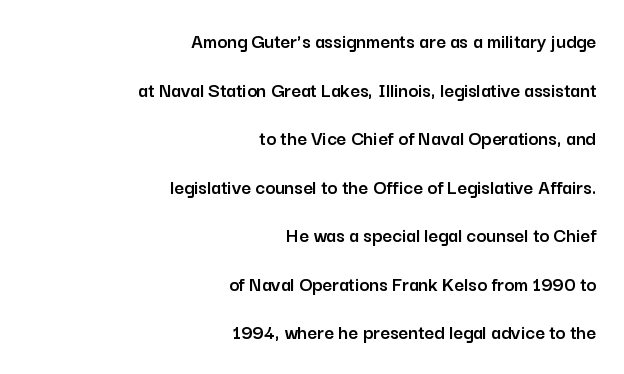
{"italic": "no", "underline": "no", "align": "right", "line_spacing": "loose", "line_spacing_ratio": 2.31, "letter_spacing": "normal", "letter_spacing_em": 0.0, "glyph_px": 21}
